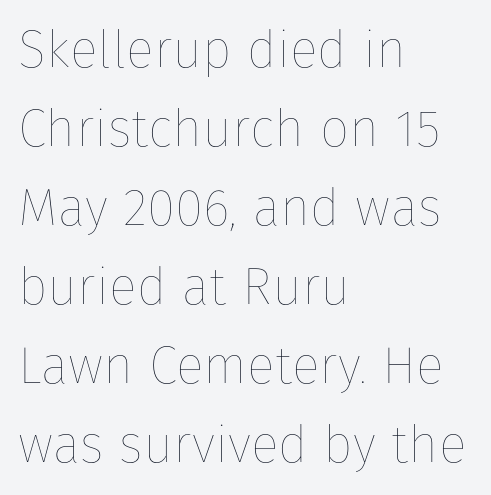
Q: Is the text bold? A: No.
Q: Is the text italic (slanted)? A: No, it is upright.
Q: Is the text underlined? A: No.
Q: How is the paragraph aligned? A: Left-aligned.
Q: Is the spacing between letters normal or unusually wide? A: Normal.
Q: Is the spacing between lines tight, normal or loose? A: Normal.
Q: Width (condensed, normal, or wide)? A: Normal.
Q: Stroke contrast? A: Low.
Q: x-height? A: Medium.
Q: Monospaced? A: No.
